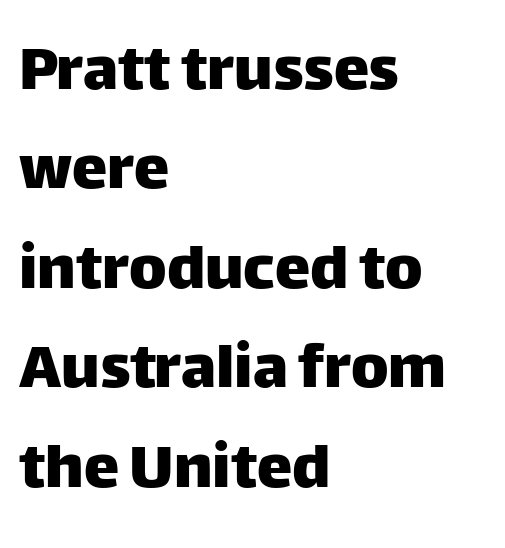
{"serif": "no", "italic": "no", "width": "normal", "stroke_contrast": "low", "x_height": "large", "monospaced": "no", "underline": "no", "align": "left", "line_spacing": "normal", "line_spacing_ratio": 1.4, "letter_spacing": "normal", "letter_spacing_em": 0.0, "glyph_px": 71}
